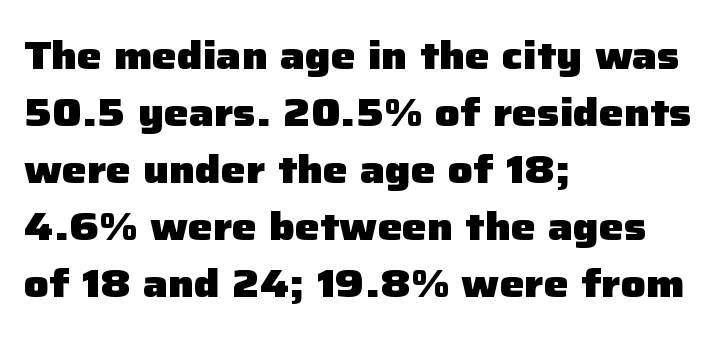
{"serif": "no", "italic": "no", "bold": "yes", "weight": "heavy", "width": "normal", "stroke_contrast": "low", "x_height": "medium", "monospaced": "no", "underline": "no", "align": "left", "line_spacing": "normal", "line_spacing_ratio": 1.46, "letter_spacing": "normal", "letter_spacing_em": 0.0, "glyph_px": 39}
